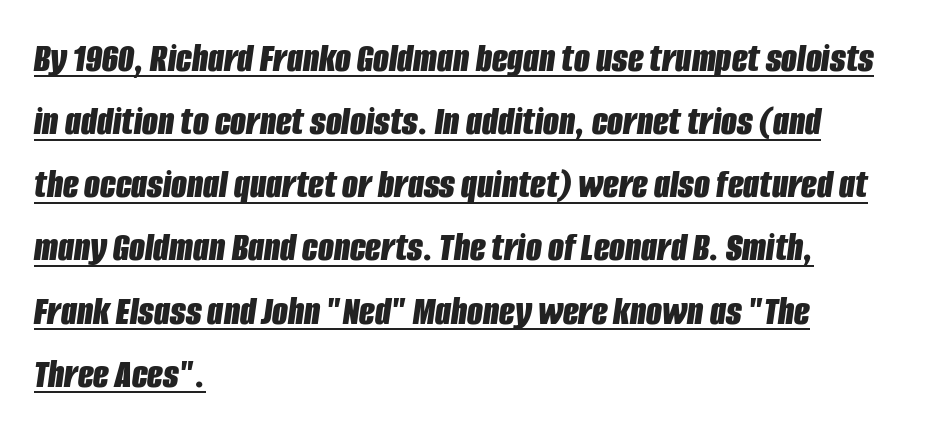
These lines were composed using italics. Reading down the block, your eye returns to a fixed left position each line. The lines sit at an ordinary, default distance from one another. Students, this is bold: see how much ink each stroke carries.
